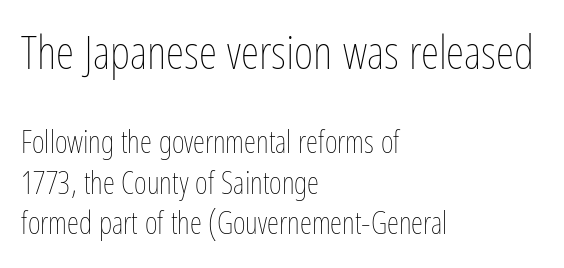
Q: Is the text bold? A: No.
Q: Is the text italic (slanted)? A: No, it is upright.
Q: Is the text underlined? A: No.
Q: How is the paragraph aligned? A: Left-aligned.
Q: Is the spacing between letters normal or unusually wide? A: Normal.
Q: Is the spacing between lines tight, normal or loose? A: Normal.
Q: Which block of text is set in a larger size, the first (top) or the second (bottom)? A: The first (top) one.
Q: Width (condensed, normal, or wide)? A: Condensed.
Q: Stroke contrast? A: Low.
Q: x-height? A: Medium.
Q: Monospaced? A: No.
